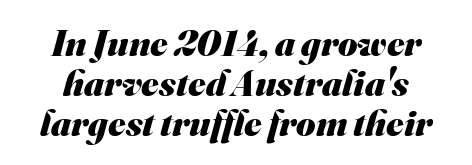
Q: Is the text bold? A: Yes.
Q: Is the typeface a serif or a sans-serif typeface? A: Sans-serif.
Q: Is the text underlined? A: No.
Q: Is the spacing between letters normal or unusually wide? A: Normal.
Q: Is the spacing between lines tight, normal or loose? A: Tight.
Q: Width (condensed, normal, or wide)? A: Normal.
Q: Stroke contrast? A: Medium.
Q: x-height? A: Small.
Q: Monospaced? A: No.
